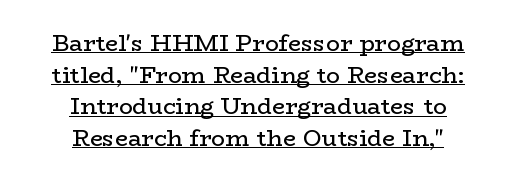
The image shows 23 px text type, upright; set centered, normal line spacing (1.37x), normal letter spacing, underlined.
